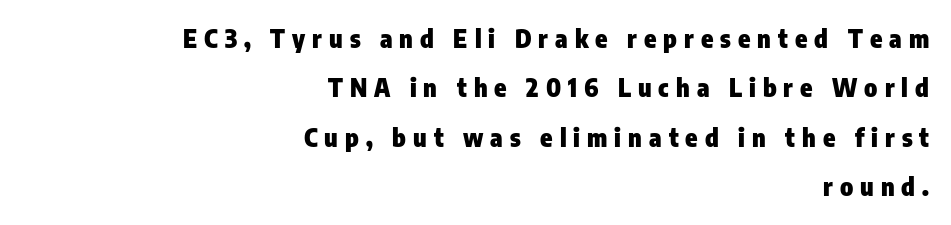
The image shows 25 px bold type, upright; set right-aligned, loose line spacing (1.98x), unusually wide letter spacing (+0.28 em), not underlined.
